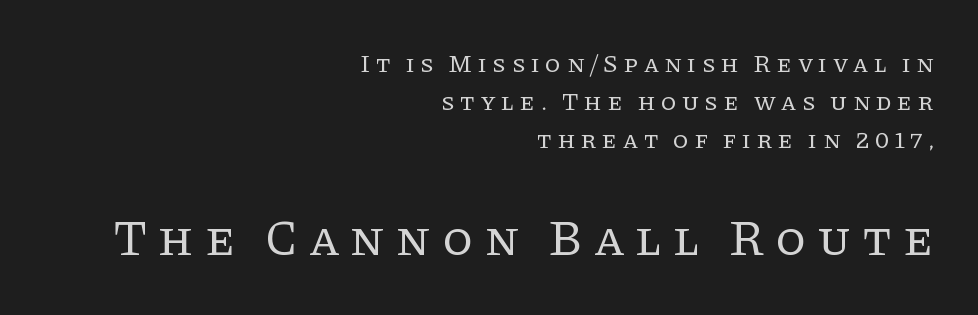
Q: Is the text bold? A: No.
Q: Is the text italic (slanted)? A: No, it is upright.
Q: Is the typeface a serif or a sans-serif typeface? A: Serif.
Q: Is the text underlined? A: No.
Q: How is the paragraph aligned? A: Right-aligned.
Q: Is the spacing between letters normal or unusually wide? A: Unusually wide.
Q: Is the spacing between lines tight, normal or loose? A: Normal.
Q: Which block of text is set in a larger size, the first (top) or the second (bottom)? A: The second (bottom) one.
Q: Width (condensed, normal, or wide)? A: Normal.
Q: Stroke contrast? A: Low.
Q: x-height? A: Large.
Q: Monospaced? A: No.
